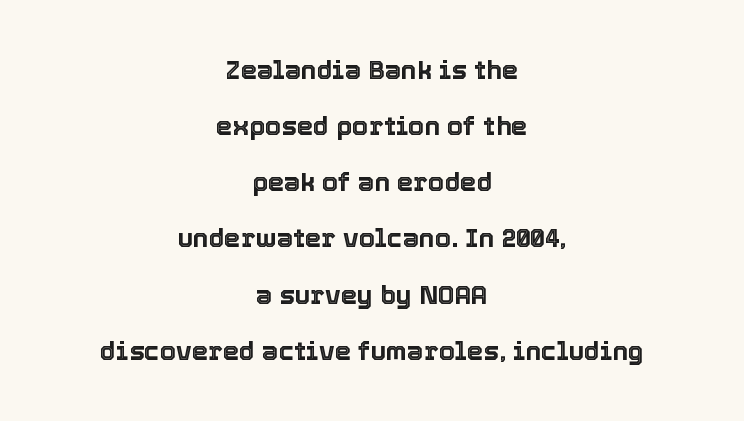
{"italic": "no", "underline": "no", "align": "center", "line_spacing": "loose", "line_spacing_ratio": 2.16, "letter_spacing": "normal", "letter_spacing_em": 0.0, "glyph_px": 26}
